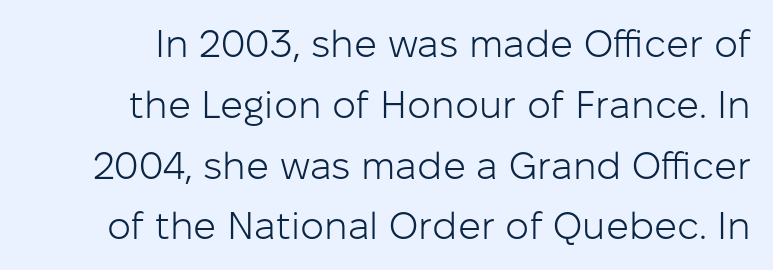
Q: Is the text bold? A: No.
Q: Is the text italic (slanted)? A: No, it is upright.
Q: Is the typeface a serif or a sans-serif typeface? A: Sans-serif.
Q: Is the text underlined? A: No.
Q: Is the spacing between letters normal or unusually wide? A: Normal.
Q: Is the spacing between lines tight, normal or loose? A: Normal.
Q: Width (condensed, normal, or wide)? A: Normal.
Q: Stroke contrast? A: Low.
Q: x-height? A: Medium.
Q: Monospaced? A: No.
